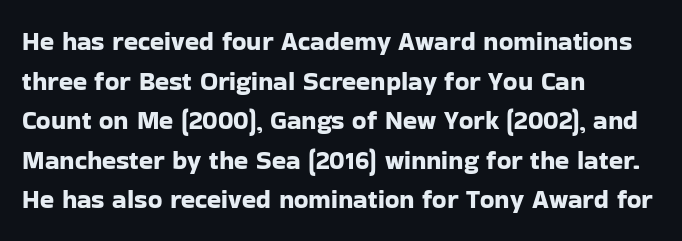
The image shows 26 px text type, upright; set left-aligned, normal line spacing (1.52x), normal letter spacing, not underlined.
